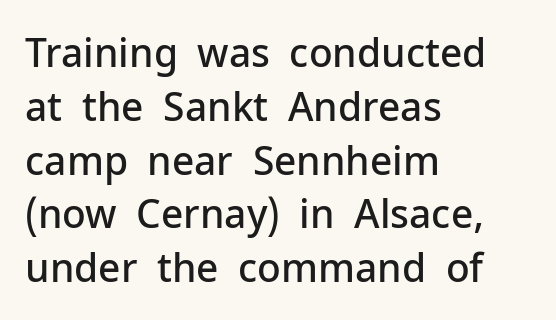
Q: Is the text bold? A: Semi-bold.
Q: Is the text italic (slanted)? A: No, it is upright.
Q: Is the typeface a serif or a sans-serif typeface? A: Sans-serif.
Q: Is the text underlined? A: No.
Q: How is the paragraph aligned? A: Left-aligned.
Q: Is the spacing between letters normal or unusually wide? A: Normal.
Q: Is the spacing between lines tight, normal or loose? A: Normal.
Q: Width (condensed, normal, or wide)? A: Normal.
Q: Stroke contrast? A: Low.
Q: x-height? A: Medium.
Q: Monospaced? A: No.
